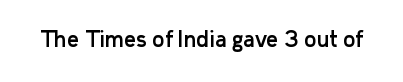
{"italic": "no", "underline": "no", "letter_spacing": "normal", "letter_spacing_em": 0.0, "glyph_px": 21}
